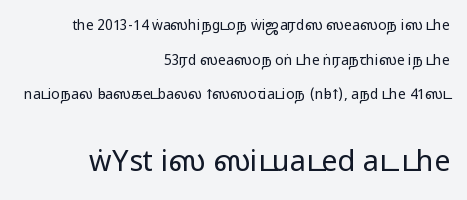
The image shows 29 px regular-weight, wide sans-serif type, upright; set right-aligned, loose line spacing (2.47x), normal letter spacing, not underlined; the second (bottom) block is 2.07x larger; low stroke contrast and a medium x-height.
